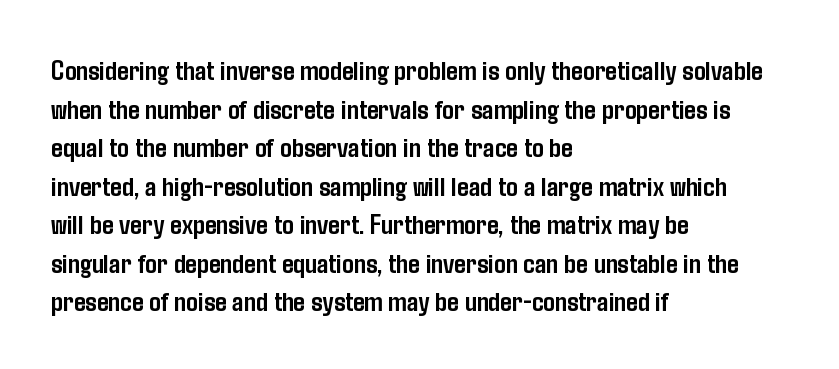
{"serif": "no", "italic": "no", "bold": "yes", "weight": "semibold", "width": "condensed", "stroke_contrast": "low", "x_height": "medium", "monospaced": "no", "underline": "no", "align": "left", "line_spacing": "normal", "line_spacing_ratio": 1.33, "letter_spacing": "normal", "letter_spacing_em": 0.0, "glyph_px": 29}
